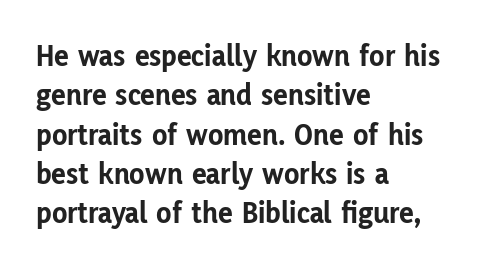
The typesetter chose a ragged-right arrangement here. A typesetter would call this zero additional tracking. A full-strength bold gives these letters their thick strokes. Nope, no serifs anywhere on these letters. Italic? Not at all — the glyphs are vertical. Do the characters align in a grid? No, the font is proportional.
